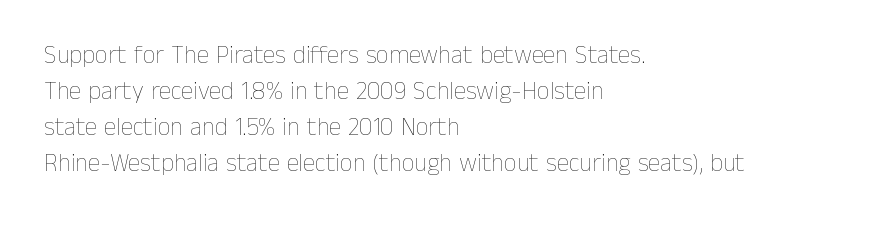
The rendering anchors every line to the left-hand side. Words appear dense and cohesive because spacing is normal. Does the leading feel generous? No, just average. A quiet, ordinary-to-light weight characterises the typeface.
